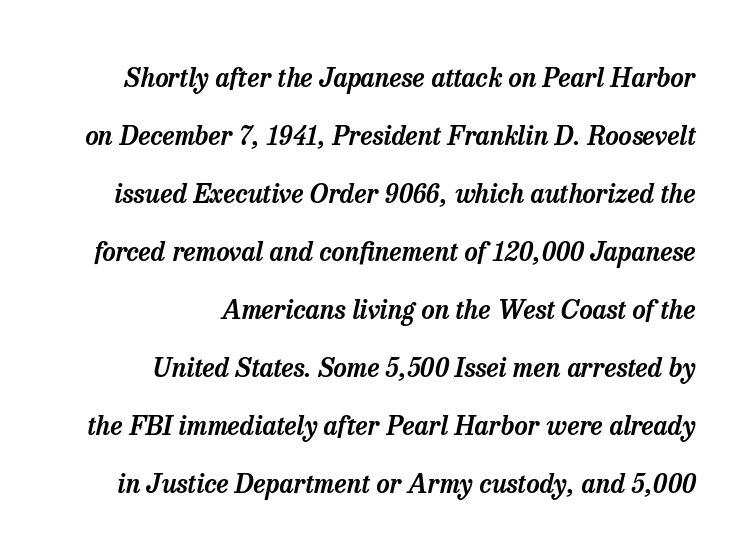
{"italic": "yes", "lean": "right", "slant_degrees": 13, "underline": "no", "align": "right", "line_spacing": "loose", "line_spacing_ratio": 2.23, "letter_spacing": "normal", "letter_spacing_em": 0.0, "glyph_px": 26}
